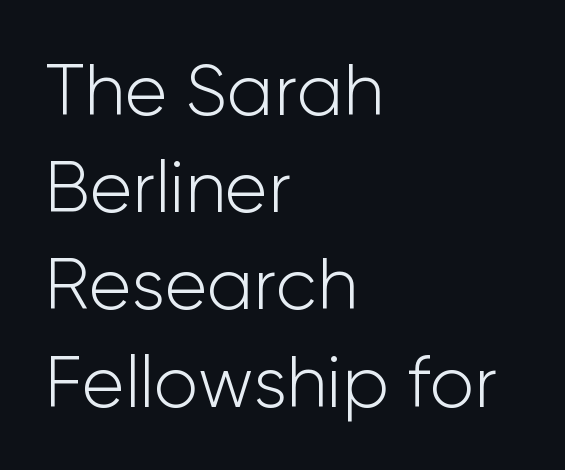
{"serif": "no", "italic": "no", "bold": "no", "weight": "light", "width": "normal", "stroke_contrast": "low", "x_height": "medium", "monospaced": "no", "underline": "no", "align": "left", "line_spacing": "normal", "line_spacing_ratio": 1.35, "letter_spacing": "normal", "letter_spacing_em": 0.0, "glyph_px": 72}
